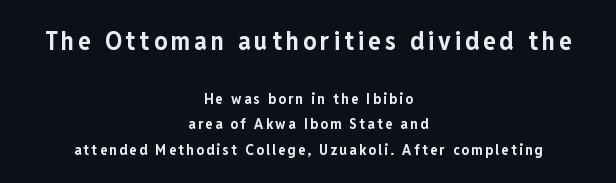
Q: Is the text bold? A: Yes.
Q: Is the text italic (slanted)? A: No, it is upright.
Q: Is the text underlined? A: No.
Q: How is the paragraph aligned? A: Centered.
Q: Is the spacing between lines tight, normal or loose? A: Normal.
Q: Which block of text is set in a larger size, the first (top) or the second (bottom)? A: The first (top) one.
